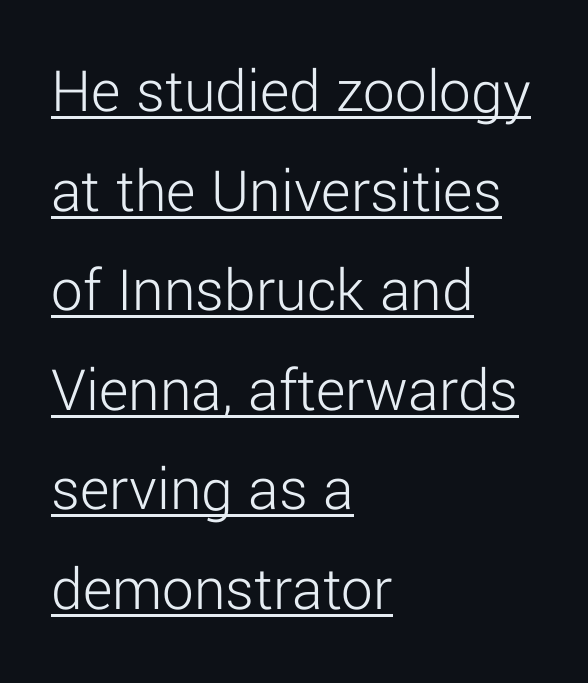
Letterform terminals end flat and unadorned throughout the passage. Is the type heavy? It reads as light-to-regular instead. Letter spacing: default. Caption: lettering with a line underneath. This sample uses an upright cut, with every glyph sitting square on the baseline. Each letter keeps its own natural width here, so spacing adapts to shape.
